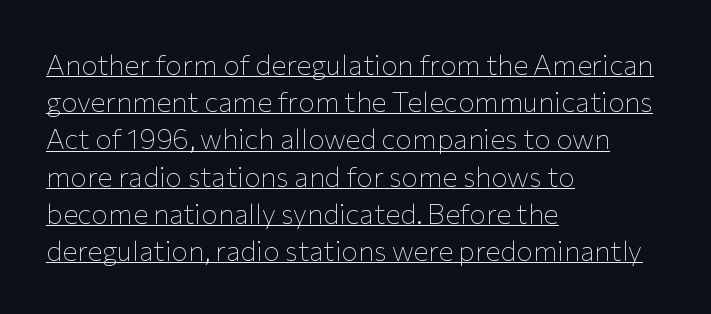
The block of text has a typical density, with ordinary space between rows. It's the straight-up-and-down kind of type. The rendering anchors every line to the left-hand side. This rendering employs a face without finishing strokes, i.e., a sans-serif. Compared with typical body copy, the letter spacing here is the same. Letters have the restrained weight of plain body copy at most.
